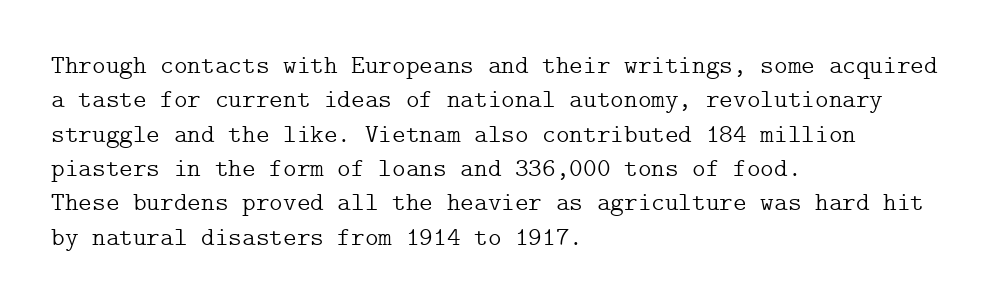
Q: Is the text bold? A: No.
Q: Is the text italic (slanted)? A: No, it is upright.
Q: Is the text underlined? A: No.
Q: How is the paragraph aligned? A: Left-aligned.
Q: Is the spacing between letters normal or unusually wide? A: Normal.
Q: Is the spacing between lines tight, normal or loose? A: Normal.
